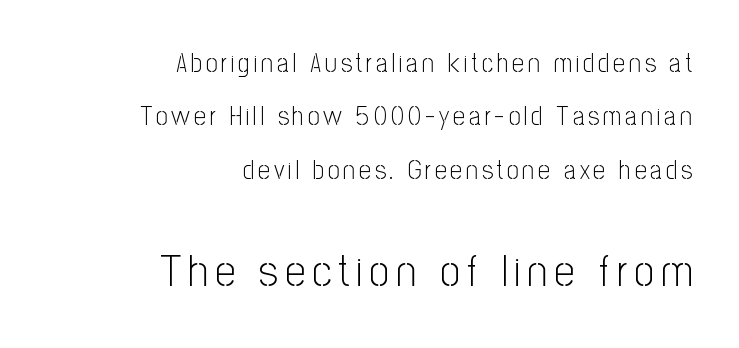
The block of text is sparse from top to bottom, with ample space between rows. Examine the stroke ends and you'll find no serifs. Visually, the bottom section dominates because its glyphs are scaled up. A clean baseline with only descenders dipping below it.
